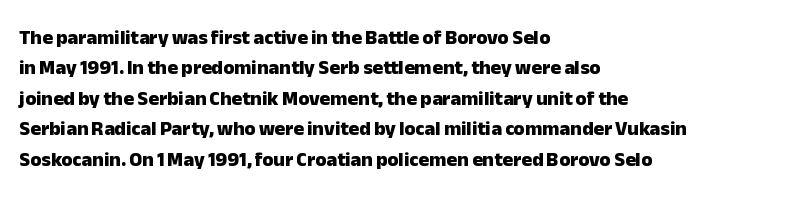
The image shows 20 px bold type, upright; set left-aligned, normal line spacing (1.52x), normal letter spacing, not underlined.
